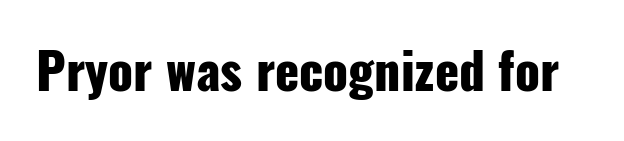
Q: Is the text bold? A: Yes.
Q: Is the text italic (slanted)? A: No, it is upright.
Q: Is the typeface a serif or a sans-serif typeface? A: Sans-serif.
Q: Is the text underlined? A: No.
Q: Is the spacing between letters normal or unusually wide? A: Normal.
Q: Width (condensed, normal, or wide)? A: Condensed.
Q: Stroke contrast? A: Low.
Q: x-height? A: Medium.
Q: Monospaced? A: No.
